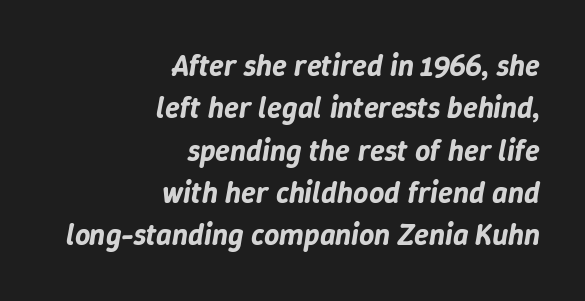
The lines are quadded right. The designer left line spacing at the default. Think of a printed novel: that variable character pitch is what you see here. Default kerning and tracking; the words read as compact shapes.
